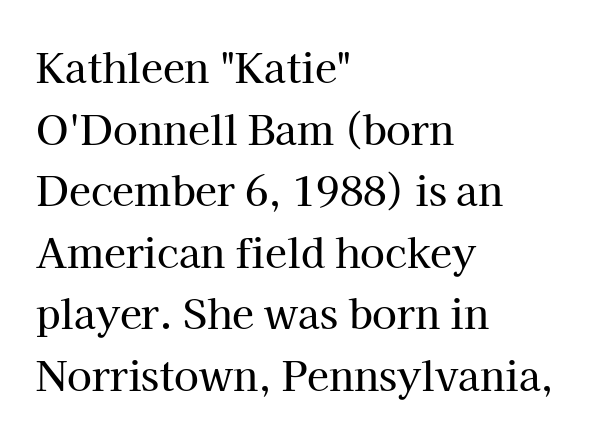
Is this a fixed-width face? No — the glyphs have proportional, varying widths. Interline gaps are of average width in this sample. Words float on clear page, feet unadorned. Do the letters lean? They stand straight. A classic flush-left, rag-right setting is used for this passage.
